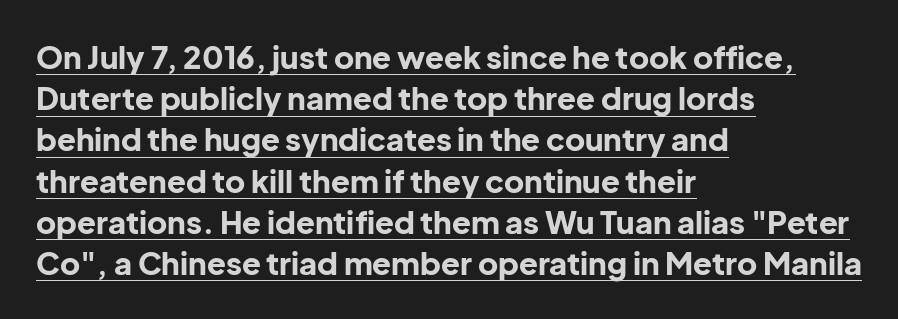
{"serif": "no", "italic": "no", "bold": "yes", "weight": "bold", "width": "normal", "stroke_contrast": "low", "x_height": "medium", "monospaced": "no", "underline": "yes", "align": "left", "line_spacing": "normal", "line_spacing_ratio": 1.33, "letter_spacing": "normal", "letter_spacing_em": 0.0, "glyph_px": 31}
